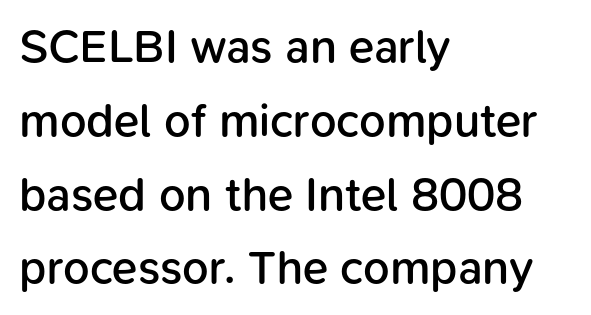
Q: Is the text bold? A: Semi-bold.
Q: Is the text italic (slanted)? A: No, it is upright.
Q: Is the typeface a serif or a sans-serif typeface? A: Sans-serif.
Q: Is the text underlined? A: No.
Q: How is the paragraph aligned? A: Left-aligned.
Q: Is the spacing between letters normal or unusually wide? A: Normal.
Q: Is the spacing between lines tight, normal or loose? A: Normal.
Q: Width (condensed, normal, or wide)? A: Normal.
Q: Stroke contrast? A: Low.
Q: x-height? A: Medium.
Q: Monospaced? A: No.
